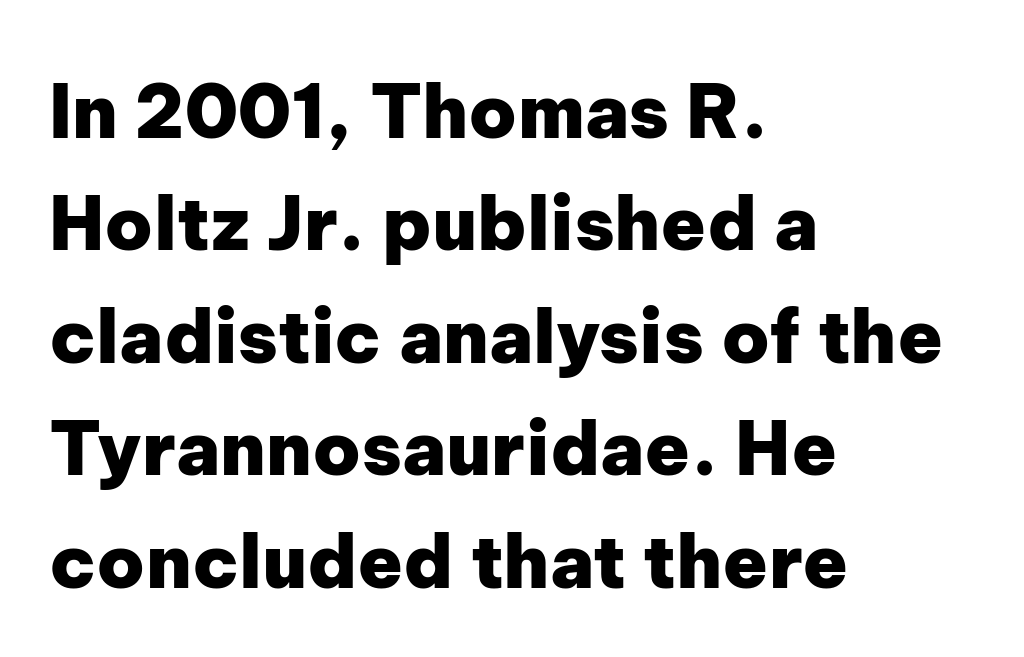
The image shows 74 px heavy sans-serif type, upright; set left-aligned, normal line spacing (1.52x), normal letter spacing, not underlined; low stroke contrast and a medium x-height.
